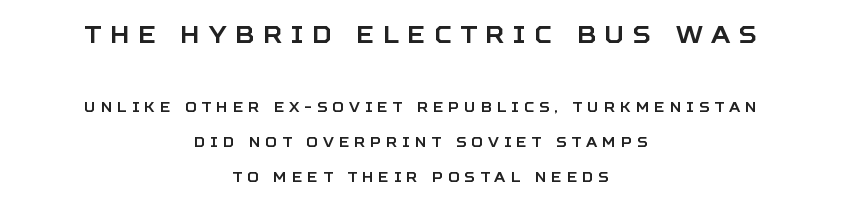
{"italic": "no", "underline": "no", "align": "center", "line_spacing": "loose", "line_spacing_ratio": 2.47, "letter_spacing": "wide", "letter_spacing_em": 0.36, "larger_block": "first", "size_ratio": 1.71, "glyph_px": 24}
